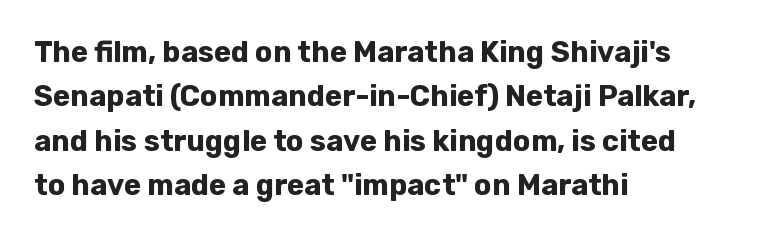
The passage shown is typed in a proportional face where columns would drift. Check where the strokes stop: nothing finishes them off — pure sans. Horizontal alignment here is leftward, the default for most running prose. Rule under the text: the space is simply empty. You'd pick this weight for a headline — it's a proper bold. Horizontal bands of white between lines are of average thickness.
